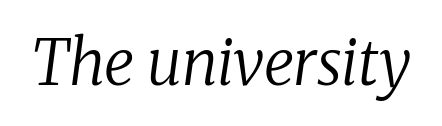
The image shows 62 px regular-weight serif type, italic (leaning right); set normal letter spacing, not underlined; low stroke contrast and a medium x-height.
